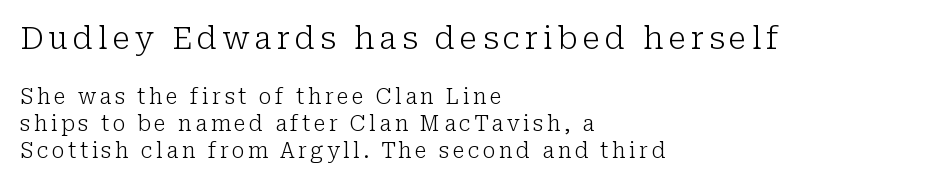
The image shows 31 px light serif type, upright; set left-aligned, normal line spacing (1.27x), not underlined; the first (top) block is 1.48x larger; low stroke contrast and a medium x-height.
